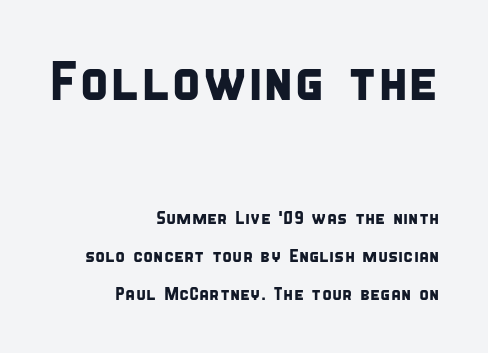
{"serif": "no", "width": "condensed", "stroke_contrast": "low", "x_height": "large", "monospaced": "no", "underline": "no", "align": "right", "line_spacing": "loose", "line_spacing_ratio": 2.12, "letter_spacing": "normal", "letter_spacing_em": 0.0, "larger_block": "first", "size_ratio": 3.0, "glyph_px": 54}
